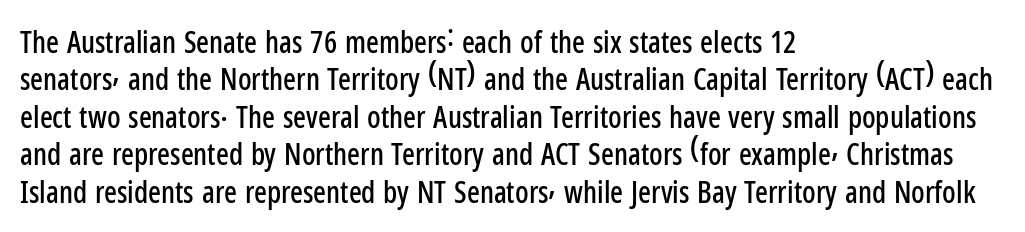
{"serif": "no", "italic": "no", "width": "condensed", "stroke_contrast": "low", "x_height": "medium", "monospaced": "no", "underline": "no", "align": "left", "line_spacing": "normal", "line_spacing_ratio": 1.25, "letter_spacing": "normal", "letter_spacing_em": 0.0, "glyph_px": 30}
